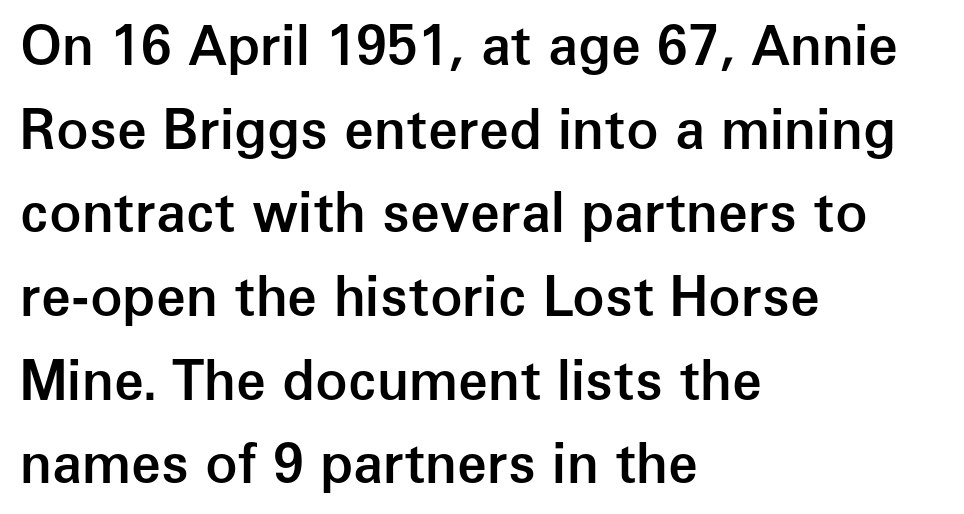
Q: Is the text bold? A: Semi-bold.
Q: Is the text italic (slanted)? A: No, it is upright.
Q: Is the typeface a serif or a sans-serif typeface? A: Sans-serif.
Q: Is the text underlined? A: No.
Q: How is the paragraph aligned? A: Left-aligned.
Q: Is the spacing between letters normal or unusually wide? A: Normal.
Q: Is the spacing between lines tight, normal or loose? A: Normal.
Q: Width (condensed, normal, or wide)? A: Normal.
Q: Stroke contrast? A: Low.
Q: x-height? A: Medium.
Q: Monospaced? A: No.
